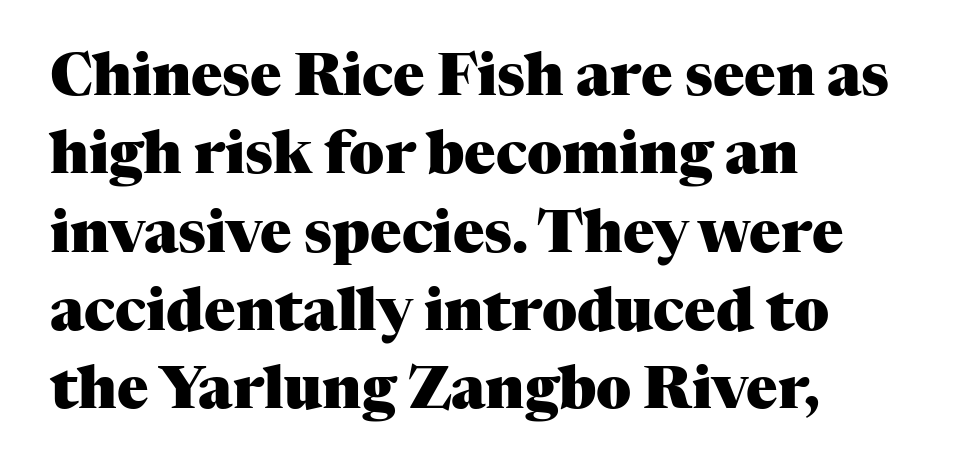
{"serif": "yes", "italic": "no", "bold": "yes", "weight": "heavy", "width": "normal", "stroke_contrast": "medium", "x_height": "medium", "monospaced": "no", "underline": "no", "align": "left", "line_spacing": "normal", "line_spacing_ratio": 1.35, "letter_spacing": "normal", "letter_spacing_em": 0.0, "glyph_px": 58}
